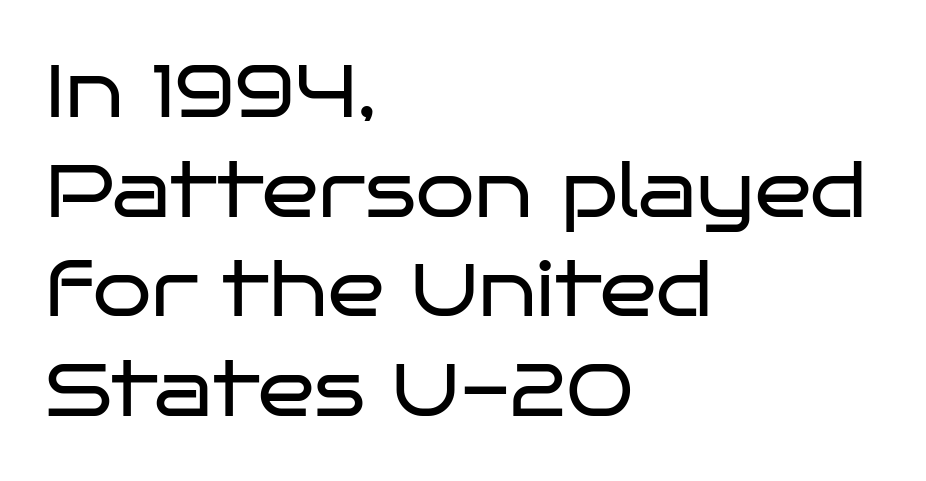
Note the varied advance widths — an 'i' is clearly narrower than an 'm'. The area under the type is left untouched. Observe the ordinary spacing: letters are neighbours, not strangers. The compositor pushed each line to the left boundary.
